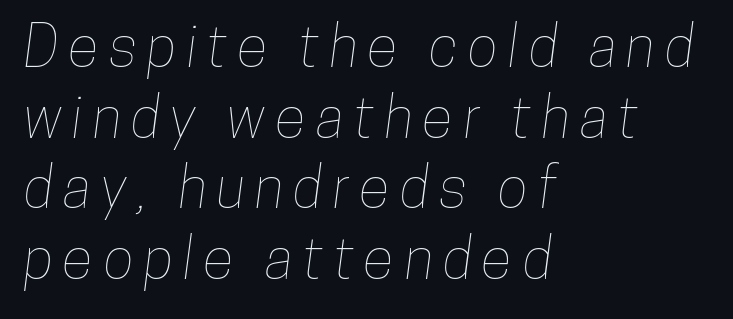
The image shows 57 px condensed type; set left-aligned, line spacing 1.24x, not underlined; low stroke contrast and a medium x-height.
